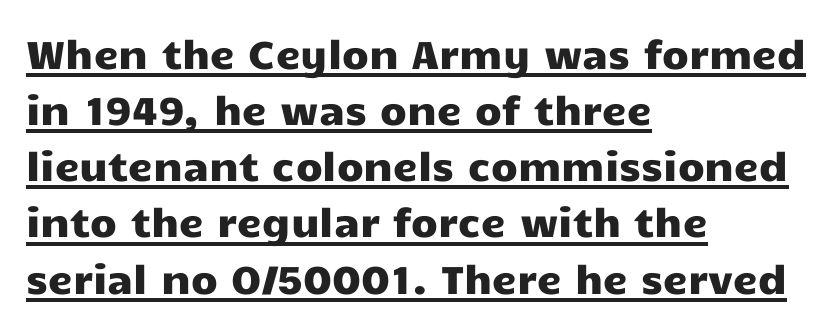
{"serif": "no", "italic": "no", "width": "wide", "stroke_contrast": "low", "x_height": "medium", "monospaced": "no", "underline": "yes", "align": "left", "line_spacing": "normal", "line_spacing_ratio": 1.44, "letter_spacing": "normal", "letter_spacing_em": 0.0, "glyph_px": 39}
